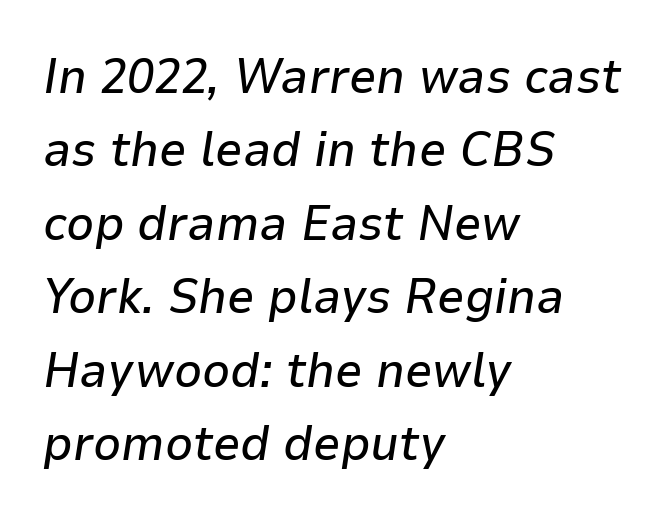
In CSS terms this would be text-align: left. Just letters on the line, the space beneath them empty. Slant detected: the letters are inclined. Is this a fixed-width face? No — the glyphs have proportional, varying widths. Caption: standard tracking, unaltered. The vertical gap from one line to the next is medium.
